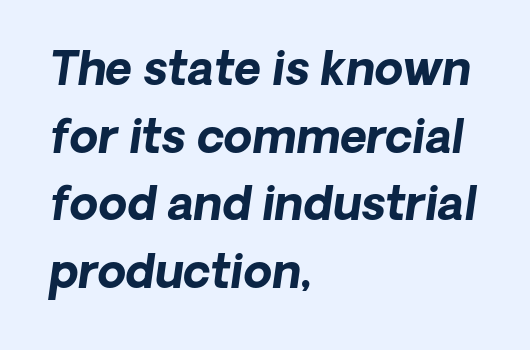
The image shows 46 px bold type, italic (leaning right); set left-aligned, normal line spacing (1.47x), normal letter spacing, not underlined; low stroke contrast and a medium x-height.
